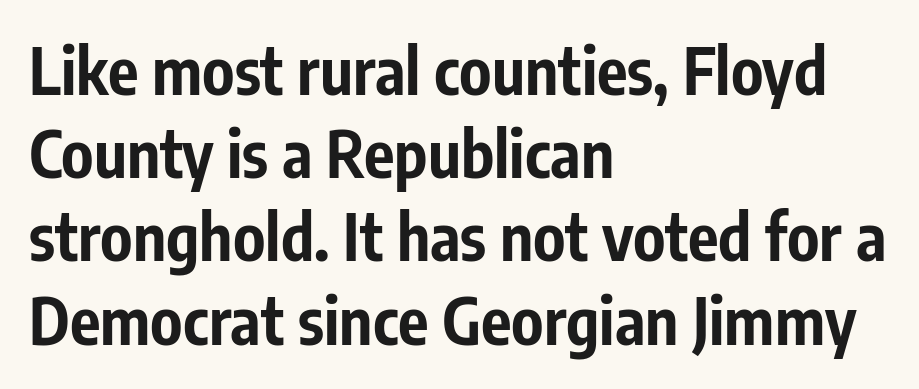
Q: Is the text bold? A: Yes.
Q: Is the text italic (slanted)? A: No, it is upright.
Q: Is the typeface a serif or a sans-serif typeface? A: Sans-serif.
Q: Is the text underlined? A: No.
Q: How is the paragraph aligned? A: Left-aligned.
Q: Is the spacing between letters normal or unusually wide? A: Normal.
Q: Is the spacing between lines tight, normal or loose? A: Normal.
Q: Width (condensed, normal, or wide)? A: Condensed.
Q: Stroke contrast? A: Low.
Q: x-height? A: Medium.
Q: Monospaced? A: No.
